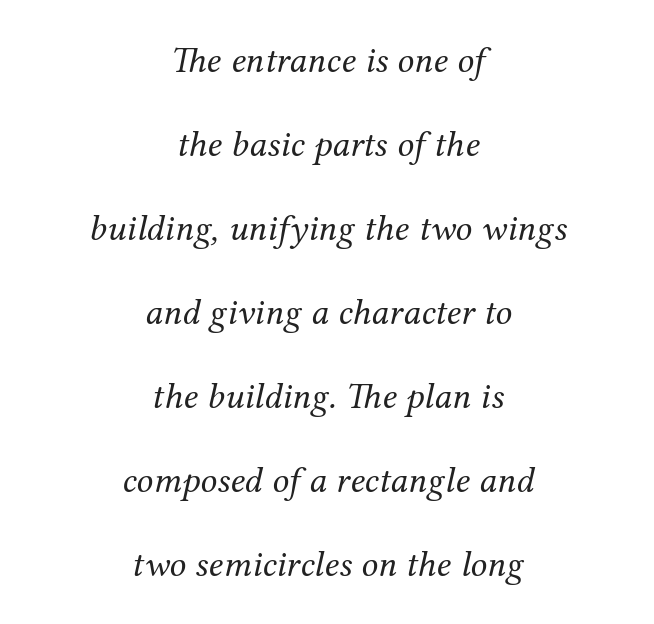
{"serif": "yes", "italic": "yes", "lean": "right", "slant_degrees": 12, "bold": "no", "weight": "regular", "width": "normal", "stroke_contrast": "medium", "x_height": "medium", "monospaced": "no", "underline": "no", "align": "center", "line_spacing": "loose", "line_spacing_ratio": 2.27, "letter_spacing": "normal", "letter_spacing_em": 0.0, "glyph_px": 37}
